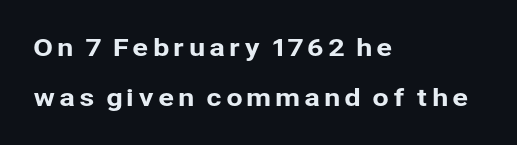
The image shows 24 px text type, upright; set left-aligned, loose line spacing (2.07x), not underlined.
